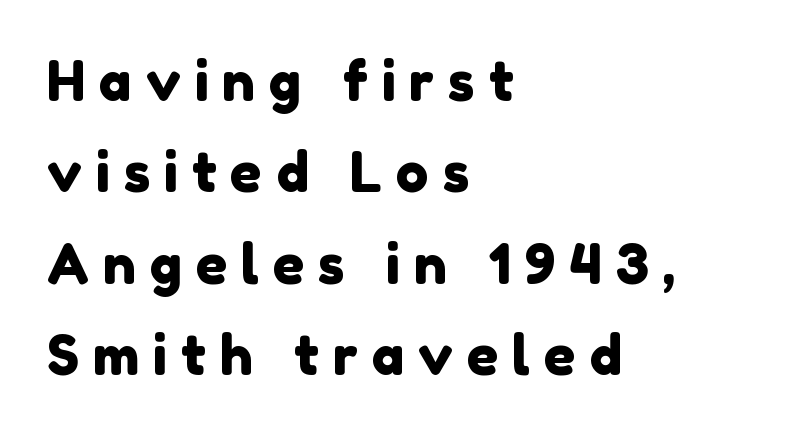
Q: Is the typeface a serif or a sans-serif typeface? A: Sans-serif.
Q: Is the text underlined? A: No.
Q: How is the paragraph aligned? A: Left-aligned.
Q: Is the spacing between letters normal or unusually wide? A: Unusually wide.
Q: Is the spacing between lines tight, normal or loose? A: Normal.
Q: Width (condensed, normal, or wide)? A: Normal.
Q: Stroke contrast? A: Low.
Q: x-height? A: Medium.
Q: Monospaced? A: No.
